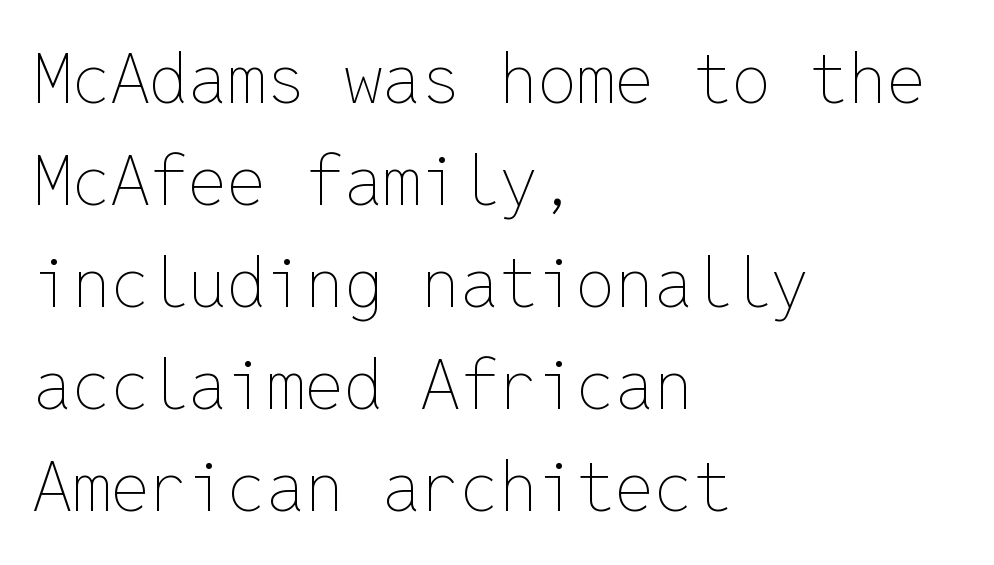
Letters have the restrained weight of plain body copy at most. Where is the straight margin? On the left. Ascenders rise straight up at ninety degrees. Do the characters align in a grid? Yes, the font is monospaced. Standard letterfit; no display-style spreading of the glyphs.
